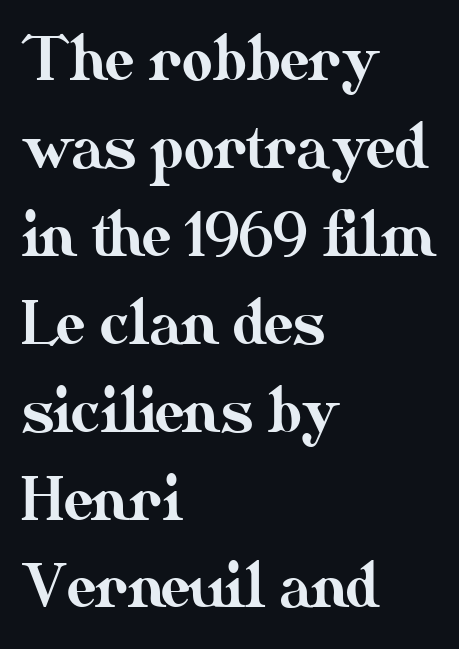
A typesetter would mark this as roman, not italic. The passage shown stacks its lines at a standard gap. Here the designer chose a conventional face with non-uniform glyph widths. One-word summary of the alignment: left. The glyphs are unaccompanied by any horizontal stroke below them. Nobody touched the tracking dial on this one.
